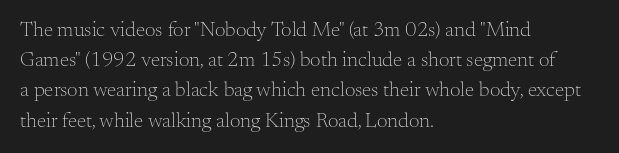
Regarding leading, the lines here are spaced in the standard way. Underline: absent. A classic flush-left, rag-right setting is used for this passage. Every character sits straight up, as roman type does.
